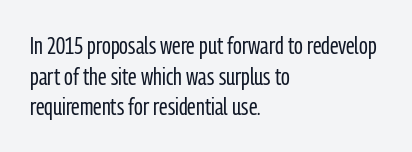
Q: Is the text bold? A: No.
Q: Is the text italic (slanted)? A: No, it is upright.
Q: Is the text underlined? A: No.
Q: How is the paragraph aligned? A: Left-aligned.
Q: Is the spacing between letters normal or unusually wide? A: Normal.
Q: Is the spacing between lines tight, normal or loose? A: Normal.
